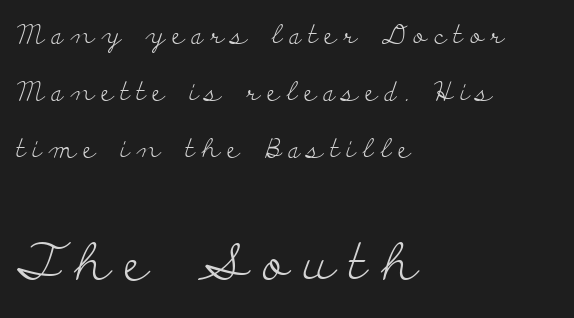
There is plenty of visible air inserted between adjacent glyphs. The later block is typeset at a bigger size than the earlier block. The designer went with a serif here, giving each stem small feet. The passage is arranged the way most books set body copy — flush left. Underline: absent.
